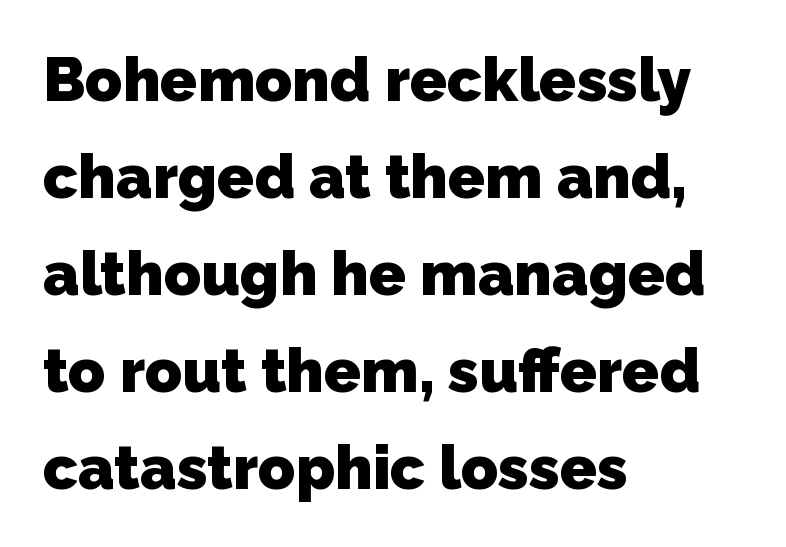
Q: Is the text bold? A: Yes.
Q: Is the typeface a serif or a sans-serif typeface? A: Sans-serif.
Q: Is the text underlined? A: No.
Q: How is the paragraph aligned? A: Left-aligned.
Q: Is the spacing between letters normal or unusually wide? A: Normal.
Q: Is the spacing between lines tight, normal or loose? A: Normal.
Q: Width (condensed, normal, or wide)? A: Normal.
Q: Stroke contrast? A: Low.
Q: x-height? A: Medium.
Q: Monospaced? A: No.
